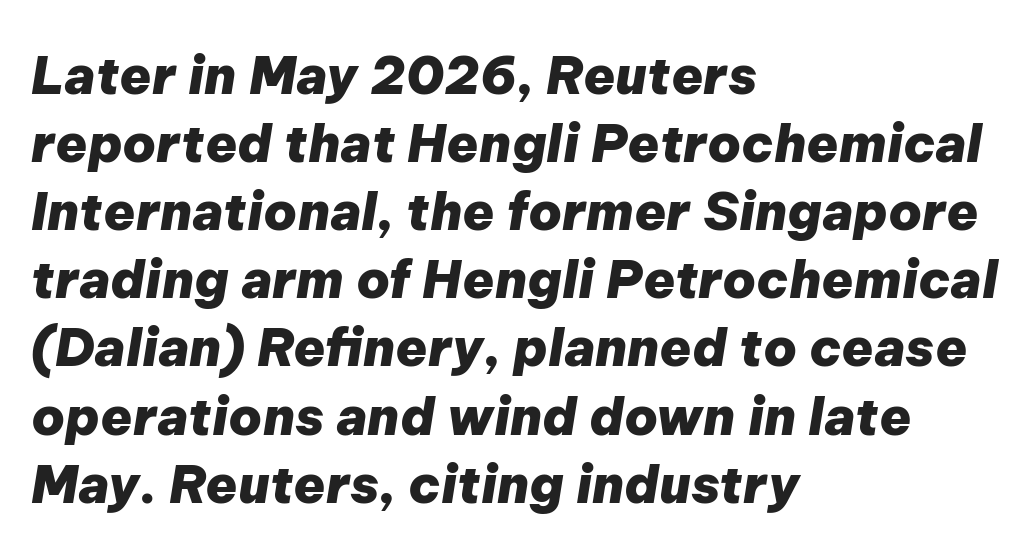
Designer's note — italics engaged. A clean baseline with only descenders dipping below it. You could call the tracking neutral — neither tight nor loose. These lines stack with their left ends in a neat column. The strokes are fattened all the way to bold. Evenly set lines give the paragraph a standard silhouette.
